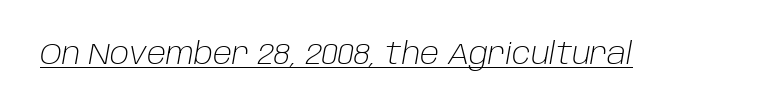
{"italic": "yes", "lean": "right", "slant_degrees": 10, "bold": "no", "weight": "light", "width": "normal", "stroke_contrast": "low", "x_height": "large", "monospaced": "no", "underline": "yes", "letter_spacing": "normal", "letter_spacing_em": 0.0, "glyph_px": 30}
